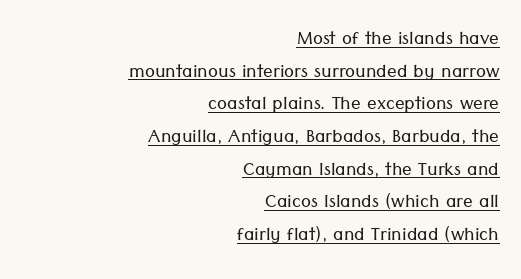
The image shows 24 px text type, upright; set right-aligned, normal line spacing (1.36x), normal letter spacing, underlined.
